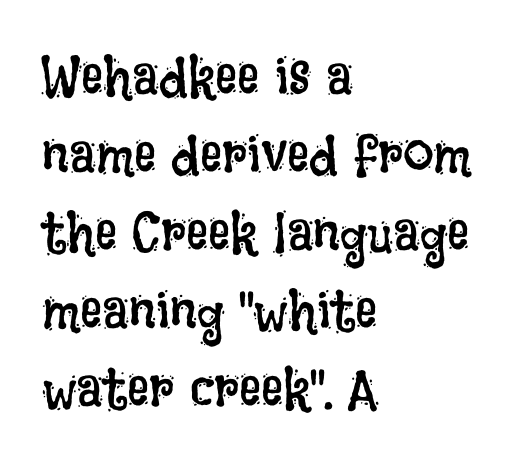
{"italic": "no", "bold": "no", "weight": "regular", "width": "condensed", "stroke_contrast": "low", "x_height": "large", "monospaced": "no", "underline": "no", "align": "left", "line_spacing": "normal", "line_spacing_ratio": 1.42, "letter_spacing": "normal", "letter_spacing_em": 0.0, "glyph_px": 55}
